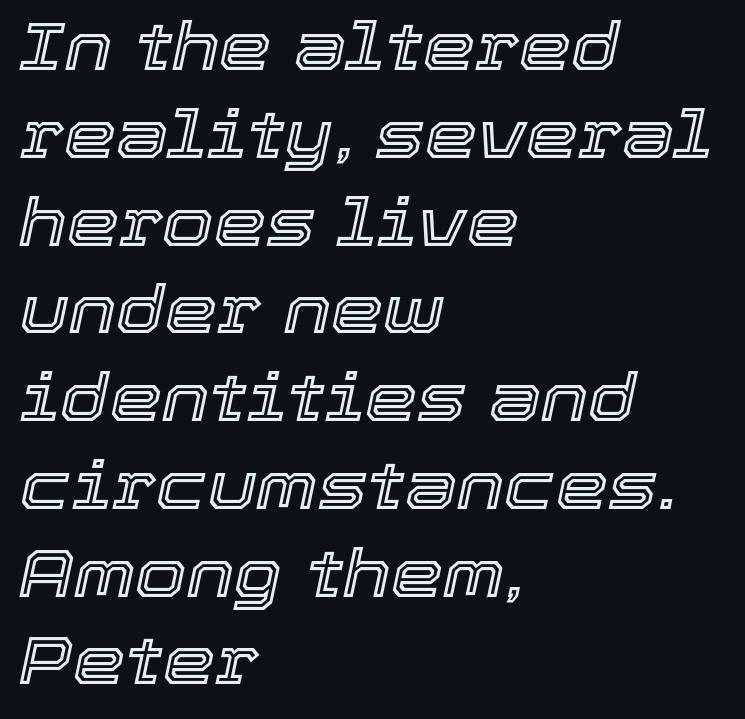
{"italic": "yes", "lean": "right", "slant_degrees": 12, "width": "normal", "x_height": "medium", "monospaced": "no", "underline": "no", "align": "left", "line_spacing": "normal", "line_spacing_ratio": 1.33, "letter_spacing": "normal", "letter_spacing_em": 0.0, "glyph_px": 66}
